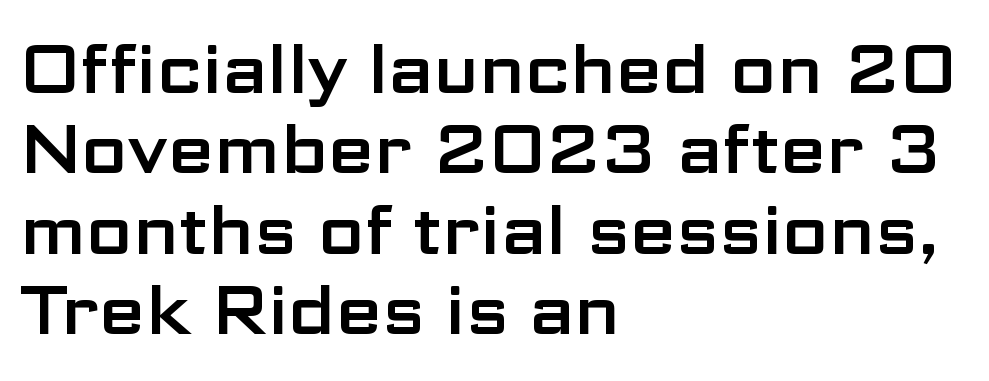
Q: Is the text italic (slanted)? A: No, it is upright.
Q: Is the typeface a serif or a sans-serif typeface? A: Sans-serif.
Q: Is the text underlined? A: No.
Q: How is the paragraph aligned? A: Left-aligned.
Q: Is the spacing between letters normal or unusually wide? A: Normal.
Q: Width (condensed, normal, or wide)? A: Wide.
Q: Stroke contrast? A: Low.
Q: x-height? A: Medium.
Q: Monospaced? A: No.
